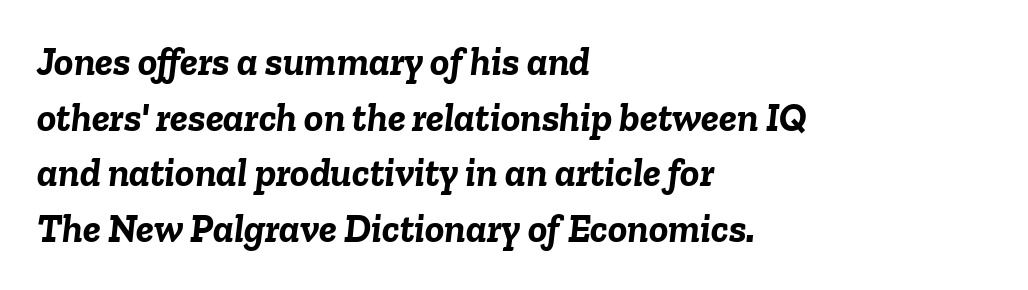
Q: Is the text bold? A: Yes.
Q: Is the text italic (slanted)? A: Yes, it leans right by about 6 degrees.
Q: Is the text underlined? A: No.
Q: How is the paragraph aligned? A: Left-aligned.
Q: Is the spacing between letters normal or unusually wide? A: Normal.
Q: Is the spacing between lines tight, normal or loose? A: Normal.
Q: Width (condensed, normal, or wide)? A: Normal.
Q: Stroke contrast? A: Low.
Q: x-height? A: Medium.
Q: Monospaced? A: No.
